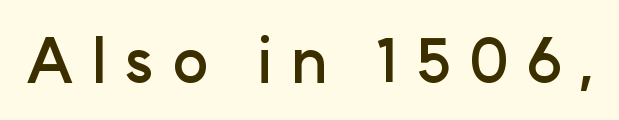
The image shows 60 px semibold sans-serif type, upright; set unusually wide letter spacing (+0.29 em), not underlined; low stroke contrast and a medium x-height.
